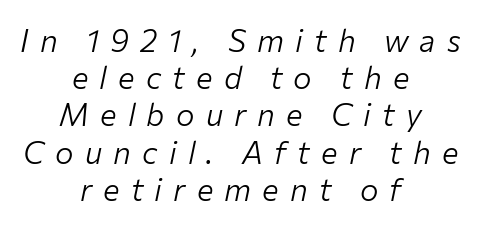
Q: Is the text bold? A: No.
Q: Is the text italic (slanted)? A: Yes, it leans right by about 12 degrees.
Q: Is the text underlined? A: No.
Q: How is the paragraph aligned? A: Centered.
Q: Is the spacing between letters normal or unusually wide? A: Unusually wide.
Q: Width (condensed, normal, or wide)? A: Normal.
Q: Stroke contrast? A: Low.
Q: x-height? A: Medium.
Q: Monospaced? A: No.
